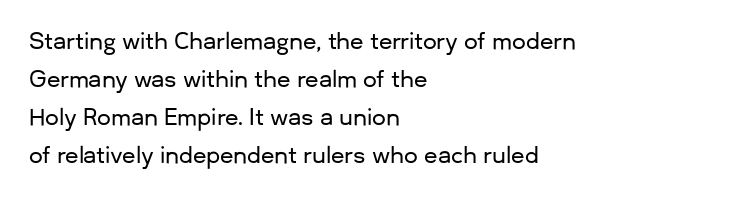
The image shows 22 px text type, upright; set left-aligned, line spacing 1.72x, normal letter spacing, not underlined.
